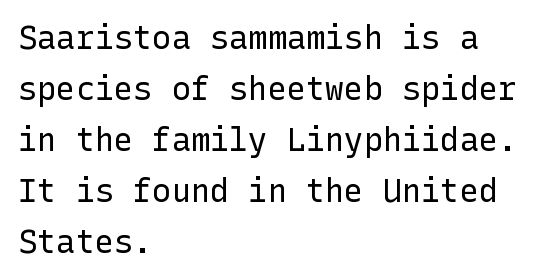
The typeface has the unassuming heft of standard copy or less. Grotesque or geometric, the face here clearly has no serifs. The rendering keeps characters at their native spacing. The typography opts for an upright posture over an oblique one. Leading: standard. The ragged edge is on the right, which tells us the setting is flush left.
